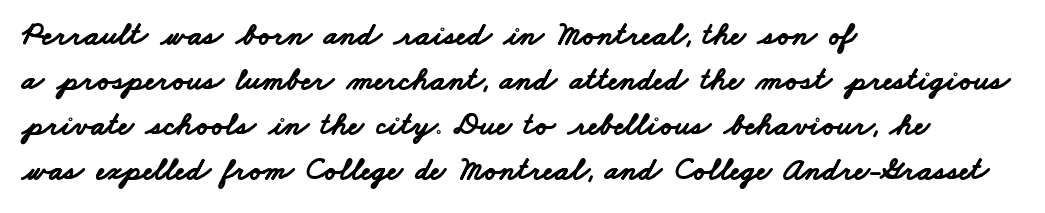
Q: Is the text bold? A: Yes.
Q: Is the typeface a serif or a sans-serif typeface? A: Sans-serif.
Q: Is the text underlined? A: No.
Q: How is the paragraph aligned? A: Left-aligned.
Q: Is the spacing between letters normal or unusually wide? A: Normal.
Q: Is the spacing between lines tight, normal or loose? A: Normal.
Q: Width (condensed, normal, or wide)? A: Wide.
Q: Stroke contrast? A: Low.
Q: x-height? A: Small.
Q: Monospaced? A: No.
